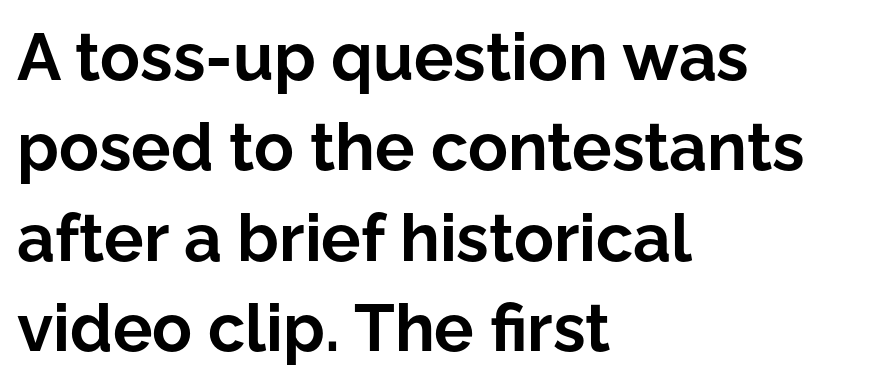
The image shows 66 px bold sans-serif type, upright; set left-aligned, normal line spacing (1.37x), normal letter spacing, not underlined; low stroke contrast and a medium x-height.
